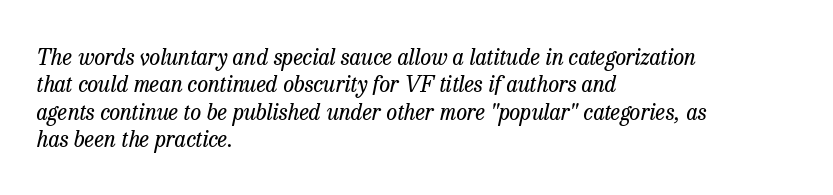
Q: Is the text bold? A: No.
Q: Is the text italic (slanted)? A: Yes, it leans right by about 13 degrees.
Q: Is the text underlined? A: No.
Q: How is the paragraph aligned? A: Left-aligned.
Q: Is the spacing between letters normal or unusually wide? A: Normal.
Q: Is the spacing between lines tight, normal or loose? A: Normal.
